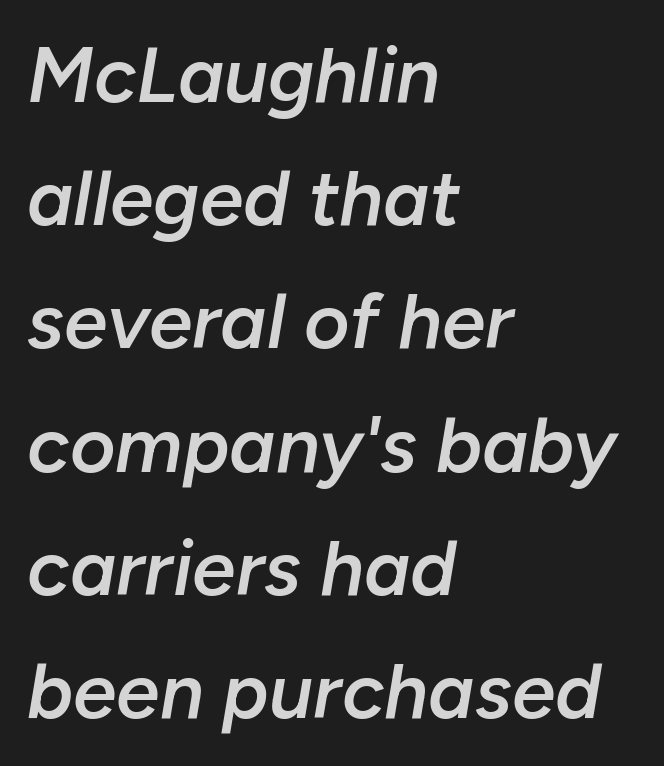
Q: Is the text bold? A: Semi-bold.
Q: Is the text italic (slanted)? A: Yes, it leans right by about 10 degrees.
Q: Is the text underlined? A: No.
Q: How is the paragraph aligned? A: Left-aligned.
Q: Is the spacing between letters normal or unusually wide? A: Normal.
Q: Is the spacing between lines tight, normal or loose? A: Normal.
Q: Width (condensed, normal, or wide)? A: Normal.
Q: Stroke contrast? A: Low.
Q: x-height? A: Medium.
Q: Monospaced? A: No.
